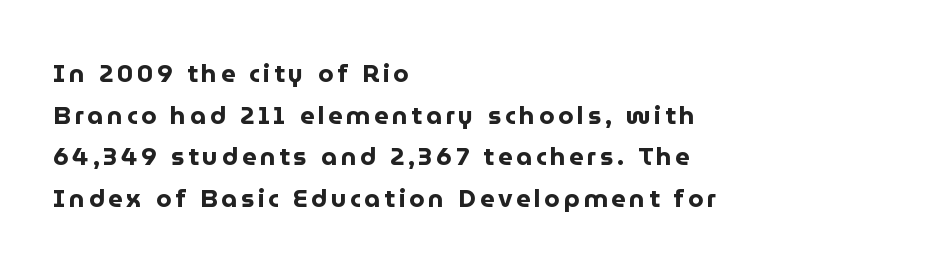
Q: Is the text bold? A: Yes.
Q: Is the text italic (slanted)? A: No, it is upright.
Q: Is the text underlined? A: No.
Q: How is the paragraph aligned? A: Left-aligned.
Q: Is the spacing between lines tight, normal or loose? A: Normal.
